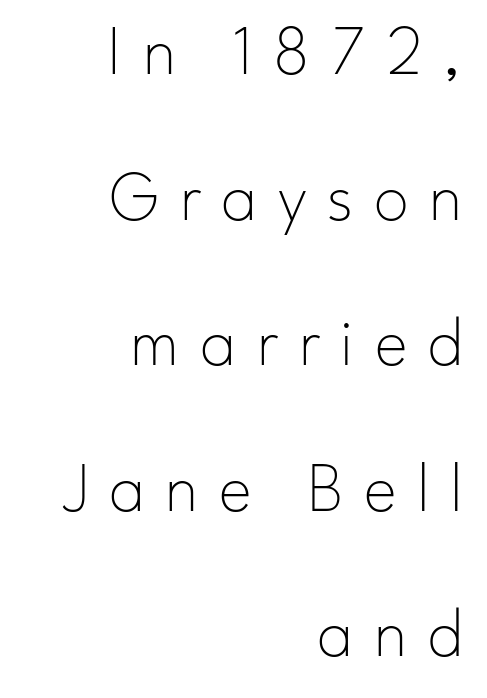
Q: Is the text bold? A: No.
Q: Is the text italic (slanted)? A: No, it is upright.
Q: Is the typeface a serif or a sans-serif typeface? A: Sans-serif.
Q: Is the text underlined? A: No.
Q: How is the paragraph aligned? A: Right-aligned.
Q: Is the spacing between letters normal or unusually wide? A: Unusually wide.
Q: Is the spacing between lines tight, normal or loose? A: Loose.
Q: Width (condensed, normal, or wide)? A: Normal.
Q: Stroke contrast? A: Low.
Q: x-height? A: Small.
Q: Monospaced? A: No.
